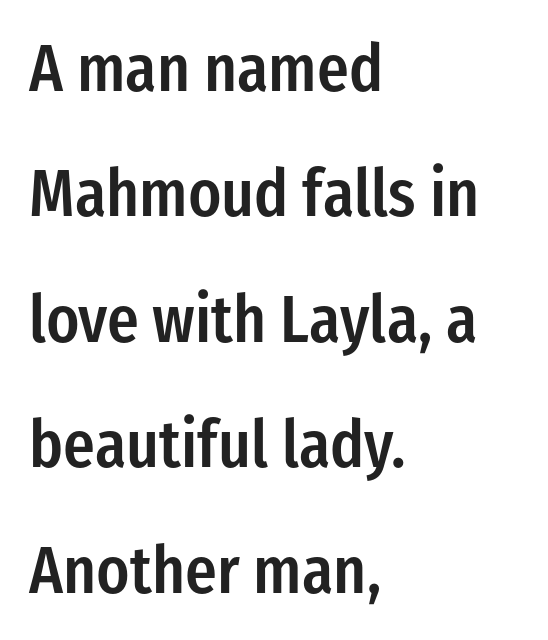
The image shows 66 px semibold, condensed sans-serif type, upright; set left-aligned, loose line spacing (1.9x), normal letter spacing, not underlined; low stroke contrast and a medium x-height.
